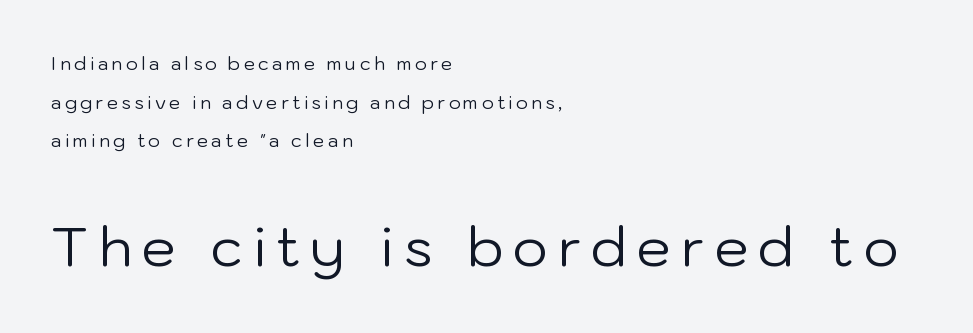
The image shows 54 px regular-weight sans-serif type, upright; set left-aligned, loose line spacing (2.15x), not underlined; the second (bottom) block is 3.0x larger; low stroke contrast and a medium x-height.
